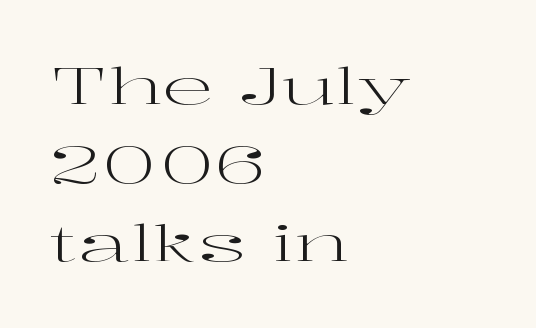
The glyphs are unaccompanied by any horizontal stroke below them. The passage shown has conventional tracking throughout. The rendering uses a moderate line-height, typical for paragraphs. Horizontally, the lines are justified to the leading edge only. Bold? No — there's no thickening of the strokes. Posture: vertical.
